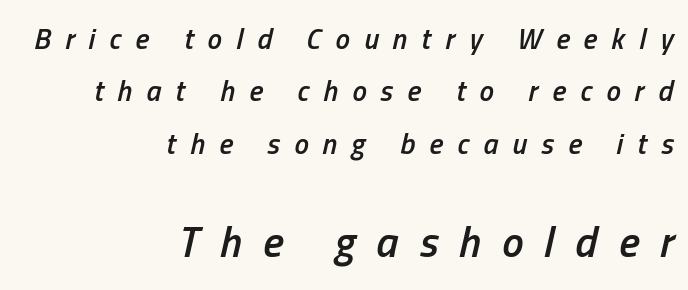
Q: Is the text bold? A: Semi-bold.
Q: Is the text italic (slanted)? A: Yes, it leans right by about 13 degrees.
Q: Is the text underlined? A: No.
Q: How is the paragraph aligned? A: Right-aligned.
Q: Is the spacing between letters normal or unusually wide? A: Unusually wide.
Q: Which block of text is set in a larger size, the first (top) or the second (bottom)? A: The second (bottom) one.
Q: Width (condensed, normal, or wide)? A: Condensed.
Q: Stroke contrast? A: Low.
Q: x-height? A: Medium.
Q: Monospaced? A: No.
